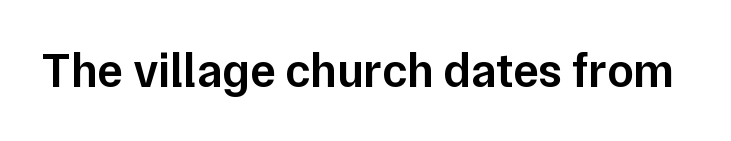
The letters advance in unequal steps, a hallmark of proportional type. Unlike a traditional serif, this face leaves its strokes unadorned. The letterforms sit shoulder to shoulder at normal distance. This is moderately heavy type, rendered in semibold. Plain, unruled lines of type.
